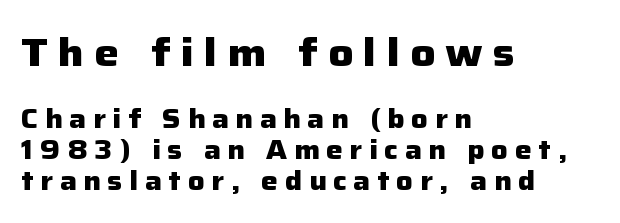
The letterforms stand isolated, each surrounded by extra space. The type family on display is of the sans-serif kind. Each glyph is drawn with heavy, bold strokes. Quick note: not italic, upright. The strip under each line holds only bare page. A student would notice the top passage is typeset larger than what follows.
